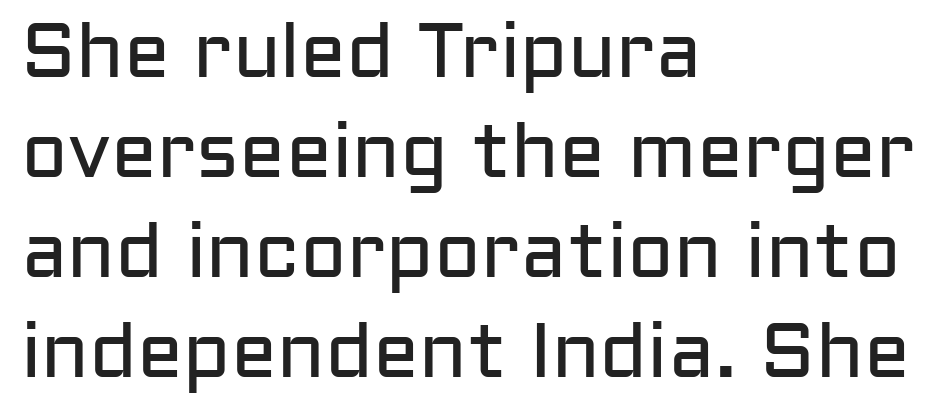
Q: Is the text bold? A: No.
Q: Is the text italic (slanted)? A: No, it is upright.
Q: Is the typeface a serif or a sans-serif typeface? A: Sans-serif.
Q: Is the text underlined? A: No.
Q: How is the paragraph aligned? A: Left-aligned.
Q: Is the spacing between letters normal or unusually wide? A: Normal.
Q: Is the spacing between lines tight, normal or loose? A: Normal.
Q: Width (condensed, normal, or wide)? A: Normal.
Q: Stroke contrast? A: Low.
Q: x-height? A: Medium.
Q: Monospaced? A: No.
